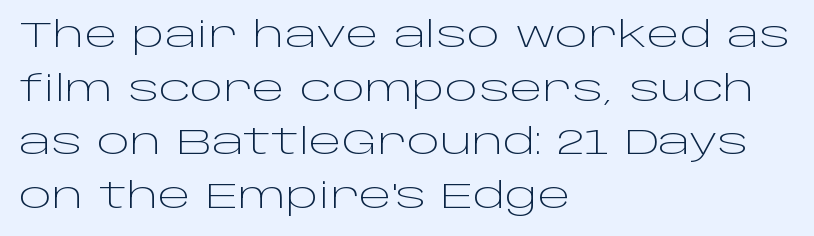
Q: Is the text bold? A: No.
Q: Is the text italic (slanted)? A: No, it is upright.
Q: Is the typeface a serif or a sans-serif typeface? A: Sans-serif.
Q: Is the text underlined? A: No.
Q: How is the paragraph aligned? A: Left-aligned.
Q: Is the spacing between letters normal or unusually wide? A: Normal.
Q: Is the spacing between lines tight, normal or loose? A: Normal.
Q: Width (condensed, normal, or wide)? A: Wide.
Q: Stroke contrast? A: Low.
Q: x-height? A: Large.
Q: Monospaced? A: No.
